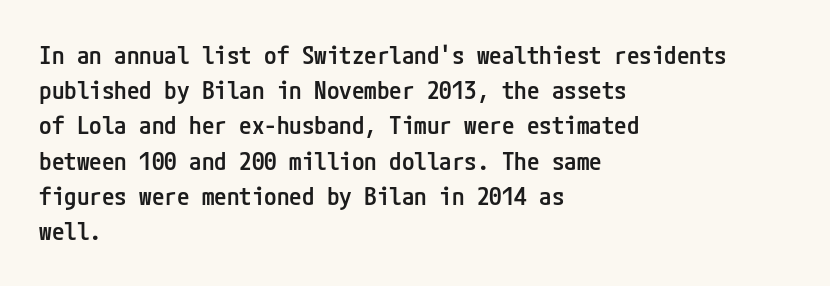
{"italic": "no", "bold": "semi", "underline": "no", "align": "left", "line_spacing": "normal", "line_spacing_ratio": 1.41, "letter_spacing": "normal", "letter_spacing_em": 0.0, "glyph_px": 25}
